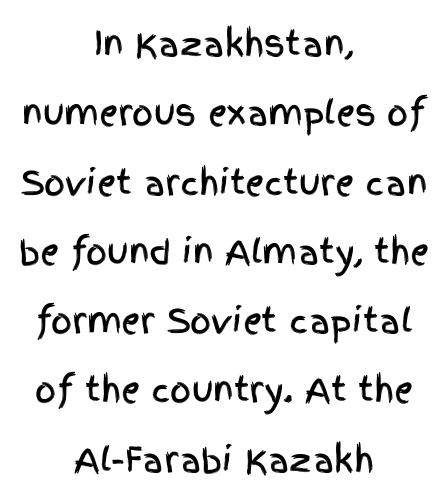
Each letter keeps its own natural width here, so spacing adapts to shape. Does the leading feel generous? Absolutely, it's lavish. The space beneath each line is pristine and unruled. Upright lettering throughout. The letters carry no serifs — their stems end cleanly without finishing strokes. Alignment: centered.
